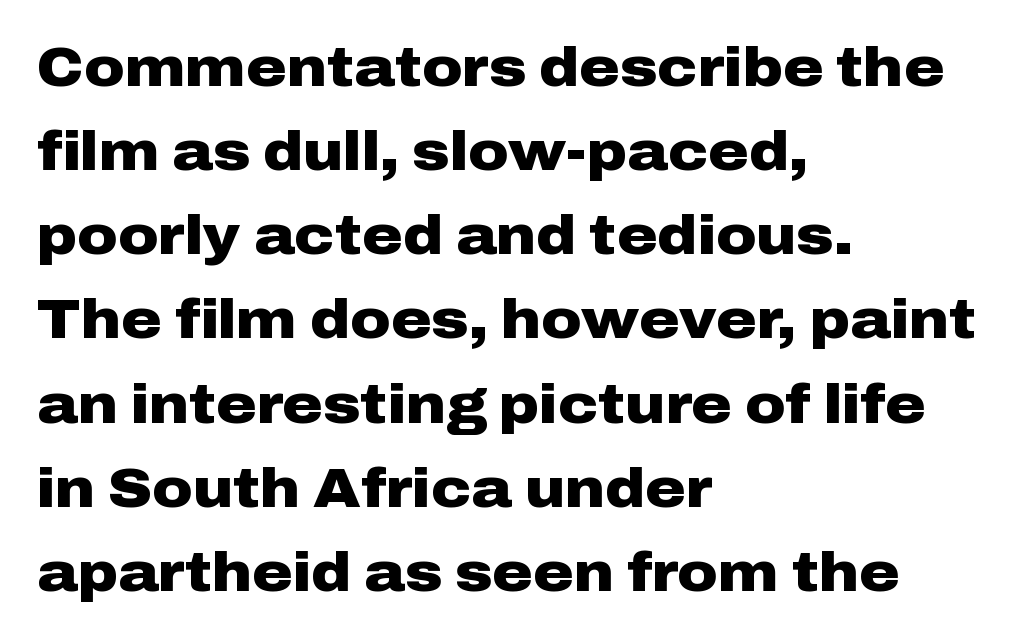
These lines are rendered in a variable-pitch font. Whoever set this chose a conventional vertical rhythm. The lettering holds an erect, upright posture throughout. The typesetting leans heavy: a genuine bold. Caption: standard tracking, unaltered.
